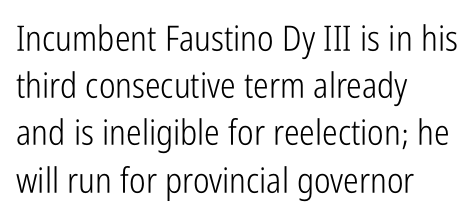
{"serif": "no", "italic": "no", "bold": "no", "weight": "light", "width": "condensed", "stroke_contrast": "low", "x_height": "medium", "monospaced": "no", "underline": "no", "align": "left", "line_spacing": "normal", "line_spacing_ratio": 1.35, "letter_spacing": "normal", "letter_spacing_em": 0.0, "glyph_px": 35}
